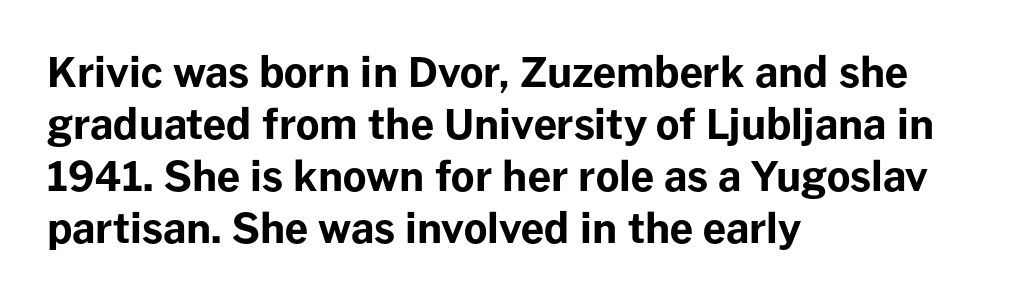
Rule under the text: the space is simply empty. Does the weight exceed regular? Yes, all the way to bold. The face used here is a sans, in the tradition of grotesques and geometrics. In terms of letterspacing, this is plain default setting. You could not count columns in this text — the font is proportionally spaced. Does the lettering tilt? It doesn't — this is upright.
